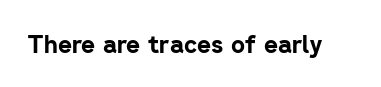
Q: Is the text bold? A: Yes.
Q: Is the text italic (slanted)? A: No, it is upright.
Q: Is the text underlined? A: No.
Q: Is the spacing between letters normal or unusually wide? A: Normal.
